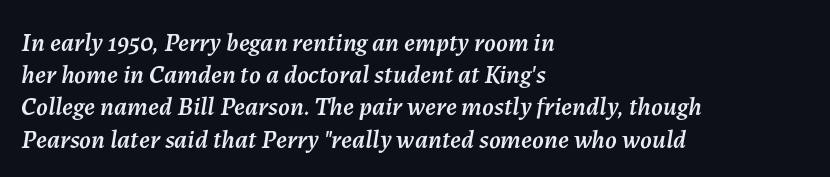
Q: Is the text italic (slanted)? A: Yes, it leans right by about 7 degrees.
Q: Is the text underlined? A: No.
Q: How is the paragraph aligned? A: Left-aligned.
Q: Is the spacing between letters normal or unusually wide? A: Normal.
